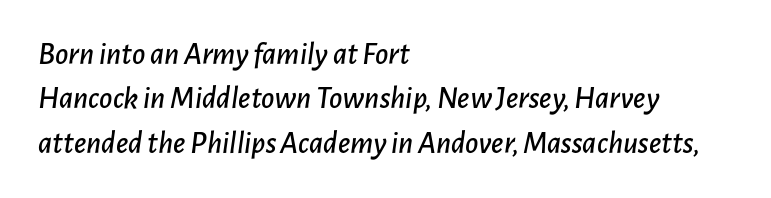
The image shows 32 px text type, italic (leaning right); set left-aligned, normal line spacing (1.39x), normal letter spacing, not underlined; low stroke contrast and a medium x-height.
